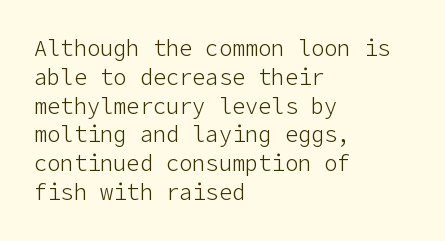
{"italic": "no", "bold": "no", "underline": "no", "align": "left", "line_spacing": "normal", "line_spacing_ratio": 1.31, "letter_spacing": "normal", "letter_spacing_em": 0.0, "glyph_px": 22}
